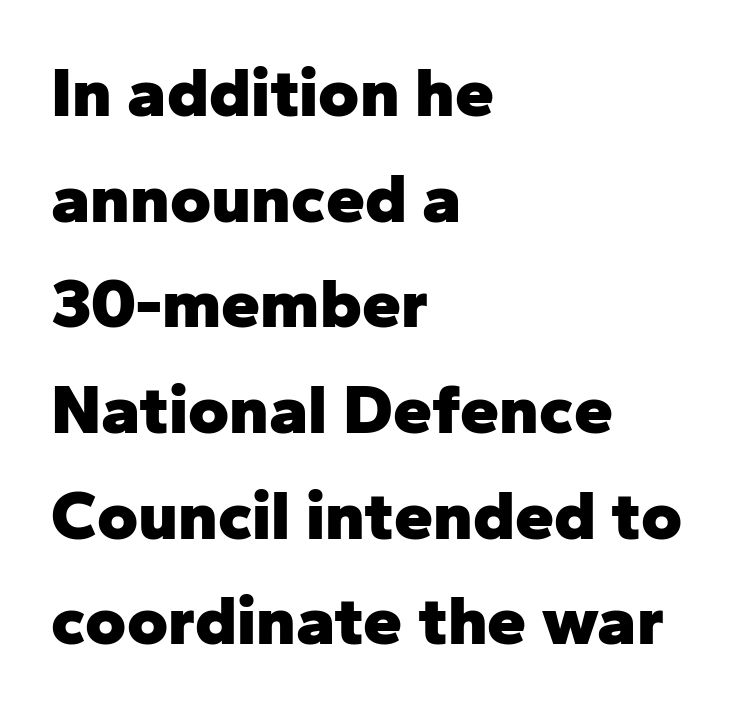
Q: Is the text bold? A: Yes.
Q: Is the text italic (slanted)? A: No, it is upright.
Q: Is the typeface a serif or a sans-serif typeface? A: Sans-serif.
Q: Is the text underlined? A: No.
Q: How is the paragraph aligned? A: Left-aligned.
Q: Is the spacing between letters normal or unusually wide? A: Normal.
Q: Is the spacing between lines tight, normal or loose? A: Normal.
Q: Width (condensed, normal, or wide)? A: Normal.
Q: Stroke contrast? A: Low.
Q: x-height? A: Medium.
Q: Monospaced? A: No.
